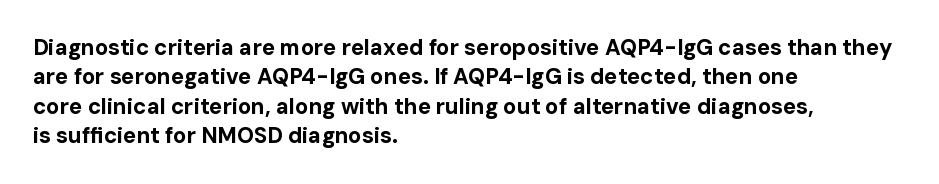
The vertical gap from one line to the next is medium. The rendering uses a bold face; every stroke is thick and dark. When letters stand straight like this, we call the style roman or upright. A typesetter would call this zero additional tracking.
